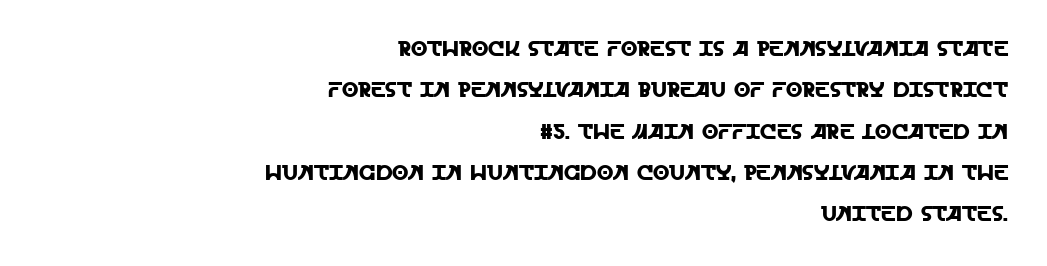
{"italic": "no", "underline": "no", "align": "right", "line_spacing": "loose", "line_spacing_ratio": 1.97, "letter_spacing": "normal", "letter_spacing_em": 0.0, "glyph_px": 21}
